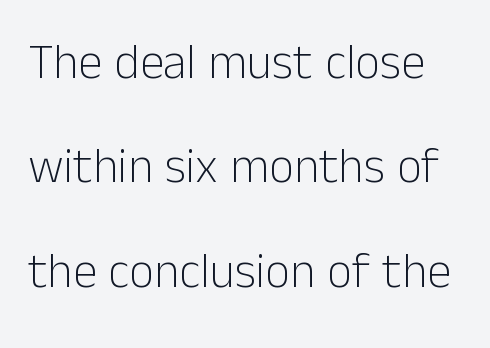
Q: Is the text bold? A: No.
Q: Is the text italic (slanted)? A: No, it is upright.
Q: Is the typeface a serif or a sans-serif typeface? A: Sans-serif.
Q: Is the text underlined? A: No.
Q: Is the spacing between letters normal or unusually wide? A: Normal.
Q: Is the spacing between lines tight, normal or loose? A: Loose.
Q: Width (condensed, normal, or wide)? A: Normal.
Q: Stroke contrast? A: Low.
Q: x-height? A: Medium.
Q: Monospaced? A: No.
